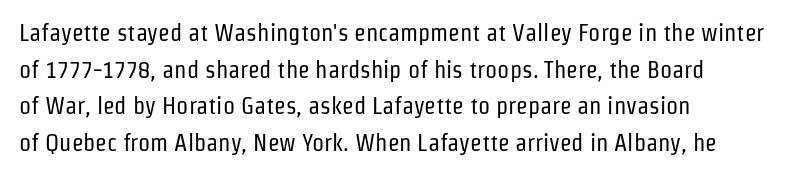
The image shows 24 px text type, upright; set left-aligned, normal line spacing (1.53x), normal letter spacing, not underlined.
